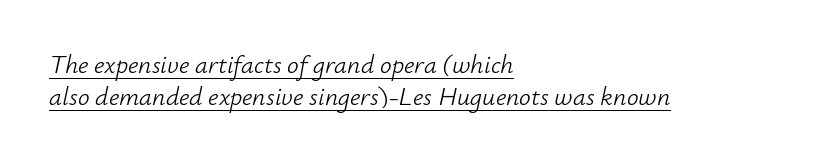
The image shows 26 px text type, italic (leaning right); set left-aligned, normal line spacing (1.25x), normal letter spacing, underlined.
